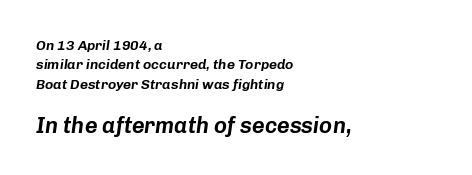
Compared with typical body copy, the letter spacing here is the same. Teacher's note: observe the even left margin — that is flush-left alignment. Looking at the ascenders, they clearly lean. The second block has been scaled up relative to the first. Compared with typical paragraphs, the rows here are spaced about the same. Descender tails drop into unmarked territory.
